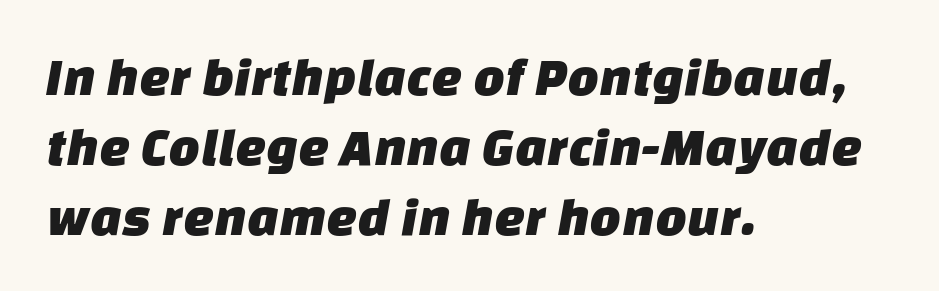
Q: Is the typeface a serif or a sans-serif typeface? A: Sans-serif.
Q: Is the text underlined? A: No.
Q: How is the paragraph aligned? A: Left-aligned.
Q: Is the spacing between letters normal or unusually wide? A: Normal.
Q: Is the spacing between lines tight, normal or loose? A: Normal.
Q: Width (condensed, normal, or wide)? A: Normal.
Q: Stroke contrast? A: Low.
Q: x-height? A: Large.
Q: Monospaced? A: No.
